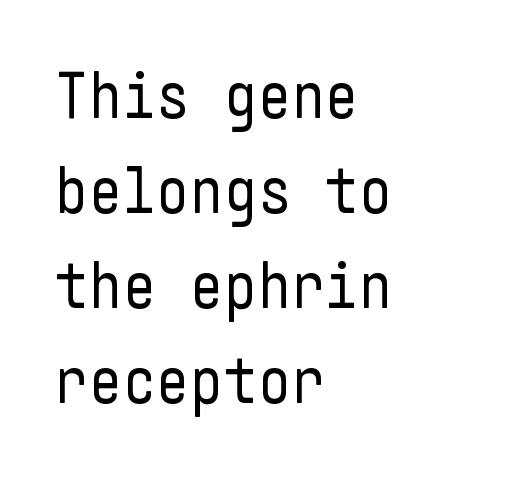
{"serif": "no", "italic": "no", "bold": "no", "weight": "regular", "width": "condensed", "stroke_contrast": "low", "x_height": "medium", "underline": "no", "align": "left", "line_spacing": "normal", "line_spacing_ratio": 1.44, "letter_spacing": "normal", "letter_spacing_em": 0.0, "glyph_px": 66}
